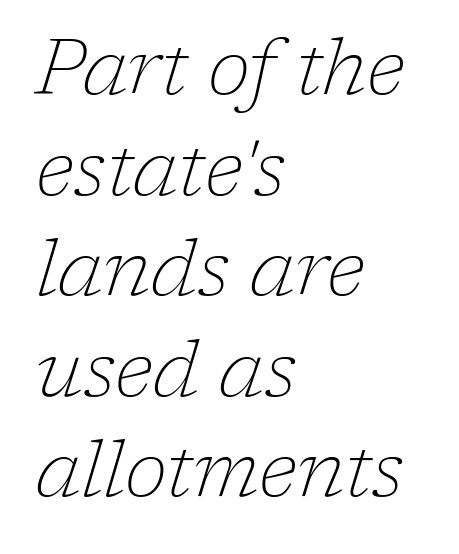
In terms of letterspacing, this is plain default setting. Left-aligned paragraph, ragged on the right. Unmarked baselines from the first word to the last. Regarding serifs, this sample has them. The block of text has a typical density, with ordinary space between rows. If you drew a line through each stem, it would be angled.
